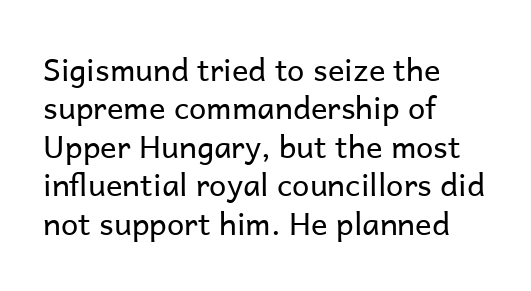
Q: Is the text bold? A: No.
Q: Is the text italic (slanted)? A: No, it is upright.
Q: Is the typeface a serif or a sans-serif typeface? A: Sans-serif.
Q: Is the text underlined? A: No.
Q: How is the paragraph aligned? A: Left-aligned.
Q: Is the spacing between letters normal or unusually wide? A: Normal.
Q: Width (condensed, normal, or wide)? A: Normal.
Q: Stroke contrast? A: Low.
Q: x-height? A: Medium.
Q: Monospaced? A: No.
